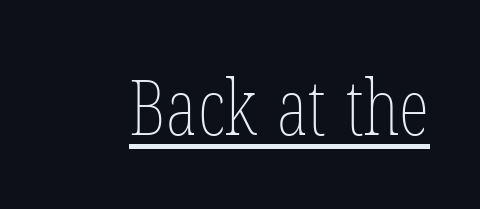
On a weight scale, this lands at 450 or below. The passage shown is typed in a proportional face where columns would drift. Like a heading marked for emphasis, these lines bear an underscore. Does the lettering tilt? It doesn't — this is upright. A typesetter would call this zero additional tracking.
